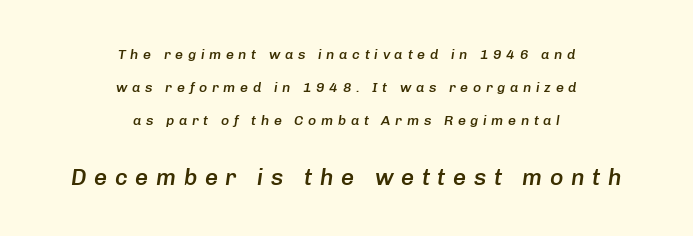
Q: Is the text bold? A: Semi-bold.
Q: Is the text italic (slanted)? A: Yes, it leans right by about 8 degrees.
Q: Is the text underlined? A: No.
Q: How is the paragraph aligned? A: Centered.
Q: Is the spacing between letters normal or unusually wide? A: Unusually wide.
Q: Is the spacing between lines tight, normal or loose? A: Loose.
Q: Which block of text is set in a larger size, the first (top) or the second (bottom)? A: The second (bottom) one.
